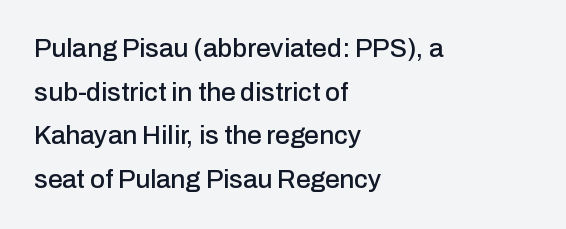
Q: Is the text italic (slanted)? A: No, it is upright.
Q: Is the text underlined? A: No.
Q: How is the paragraph aligned? A: Left-aligned.
Q: Is the spacing between letters normal or unusually wide? A: Normal.
Q: Is the spacing between lines tight, normal or loose? A: Normal.
